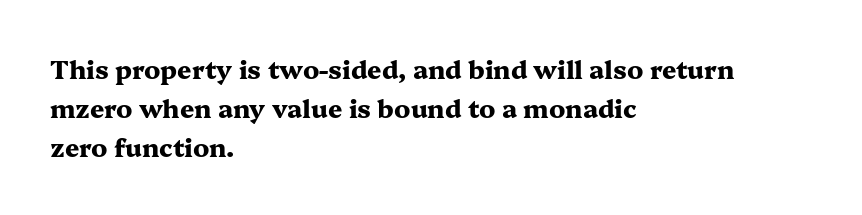
The image shows 25 px bold type, upright; set left-aligned, normal line spacing (1.57x), normal letter spacing, not underlined.
